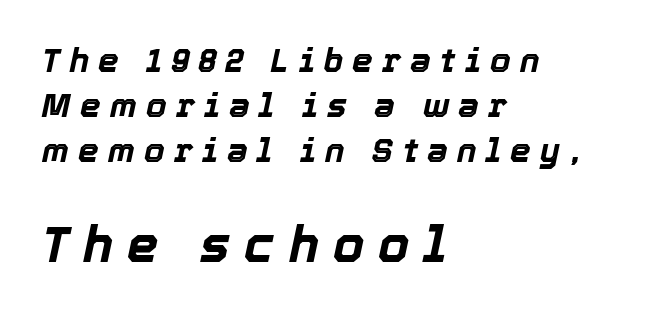
{"italic": "yes", "lean": "right", "slant_degrees": 12, "bold": "yes", "weight": "bold", "width": "normal", "x_height": "medium", "monospaced": "no", "underline": "no", "align": "left", "line_spacing": "normal", "line_spacing_ratio": 1.36, "letter_spacing": "wide", "letter_spacing_em": 0.28, "larger_block": "second", "size_ratio": 1.52, "glyph_px": 50}
